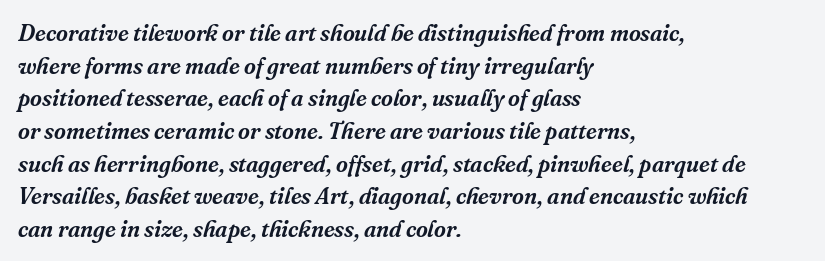
Q: Is the text italic (slanted)? A: Yes, it leans right by about 16 degrees.
Q: Is the text underlined? A: No.
Q: How is the paragraph aligned? A: Left-aligned.
Q: Is the spacing between letters normal or unusually wide? A: Normal.
Q: Is the spacing between lines tight, normal or loose? A: Normal.
